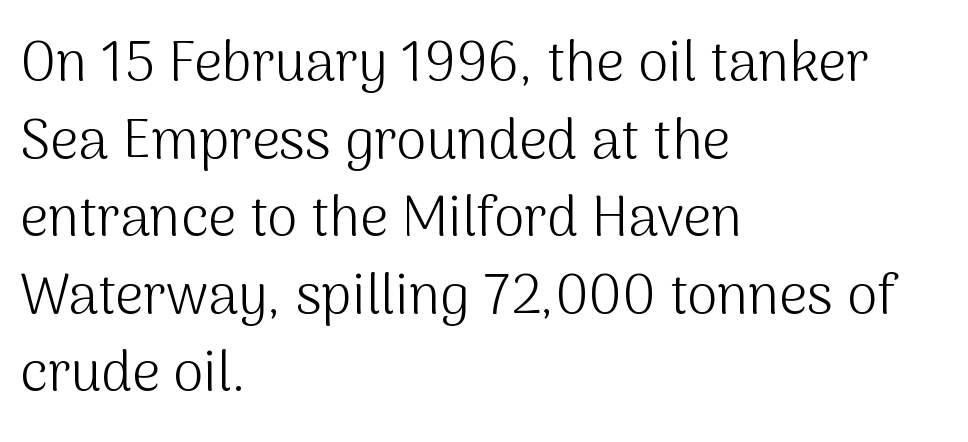
{"serif": "no", "italic": "no", "bold": "no", "weight": "light", "width": "normal", "stroke_contrast": "medium", "x_height": "medium", "monospaced": "no", "underline": "no", "align": "left", "line_spacing": "normal", "line_spacing_ratio": 1.41, "letter_spacing": "normal", "letter_spacing_em": 0.0, "glyph_px": 55}
